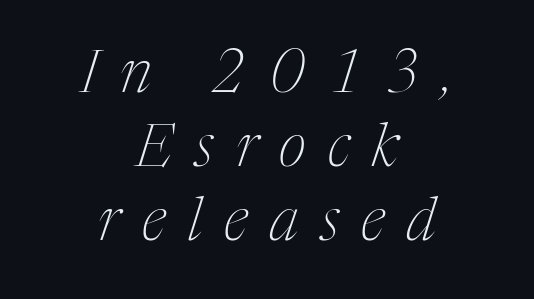
The image shows 60 px thin, condensed serif type, italic (leaning right); set centered, line spacing 1.23x, unusually wide letter spacing (+0.37 em), not underlined; medium stroke contrast and a medium x-height.
